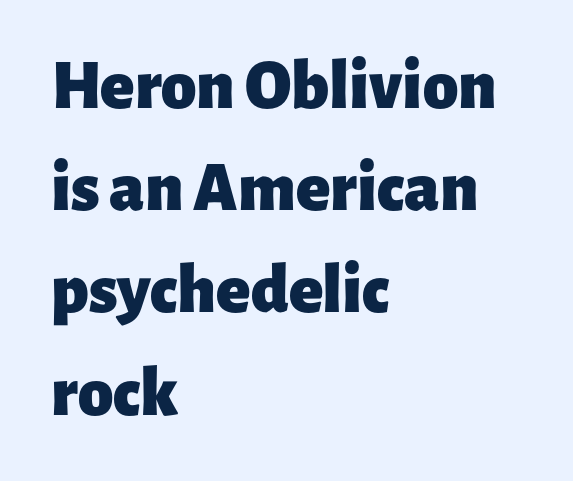
The image shows 71 px heavy sans-serif type, upright; set left-aligned, normal line spacing (1.44x), normal letter spacing, not underlined; low stroke contrast and a medium x-height.
